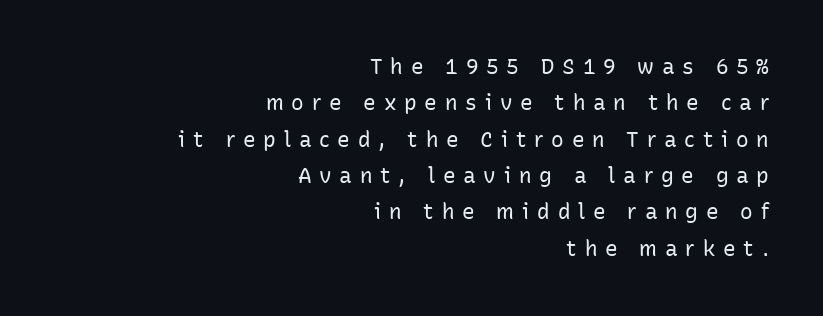
The image shows 21 px text type, upright; set right-aligned, line spacing 1.73x, unusually wide letter spacing (+0.37 em), not underlined.
